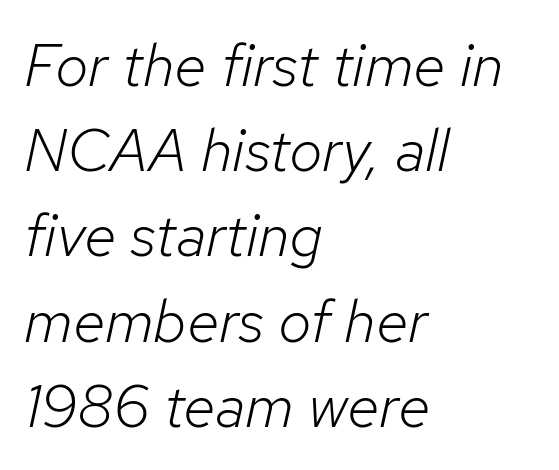
{"italic": "yes", "lean": "right", "slant_degrees": 12, "bold": "no", "weight": "light", "width": "normal", "stroke_contrast": "low", "x_height": "medium", "monospaced": "no", "underline": "no", "align": "left", "line_spacing": "normal", "line_spacing_ratio": 1.42, "letter_spacing": "normal", "letter_spacing_em": 0.0, "glyph_px": 60}
